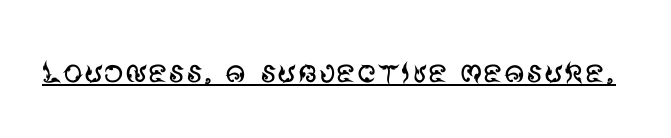
The image shows 40 px regular-weight sans-serif type, upright; set normal letter spacing, underlined; medium stroke contrast and a large x-height.
